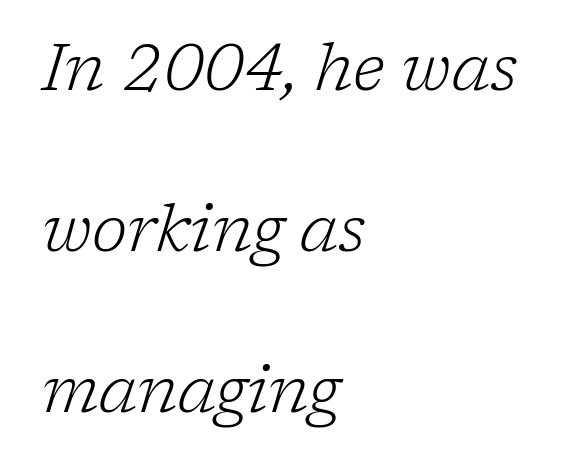
This is serif lettering, the kind often seen in printed books. The passage shown is typed in a proportional face where columns would drift. The paragraph has a hard left edge and a soft right edge. Nothing unusual about the tracking: characters are spaced as the font intends. Posture: slanted. Underline: absent.
